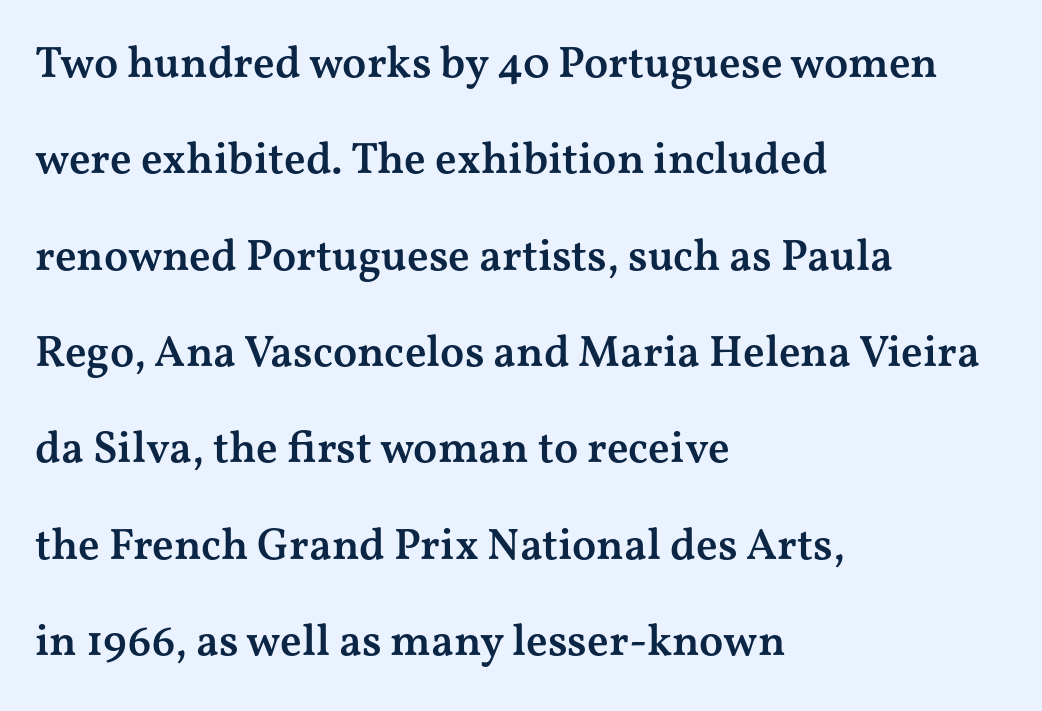
Set as a demibold, roughly 600 on the weight scale. Yep, those are serifs on the letters. Characters remain perfectly vertical along every line. Default kerning and tracking; the words read as compact shapes. This rendering features lettering with no underline. Is the block centered? No — it sits flush against the left margin.
